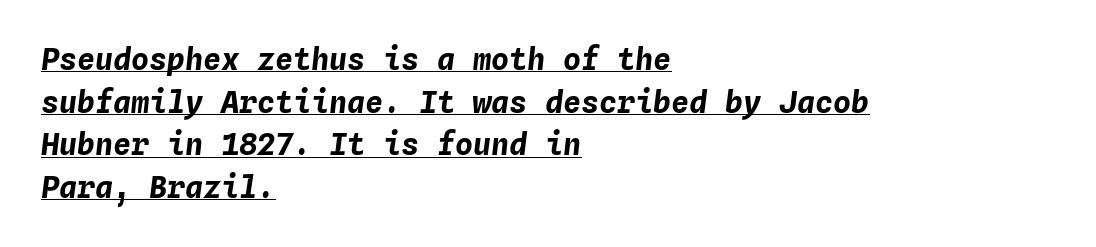
Q: Is the text bold? A: Yes.
Q: Is the text italic (slanted)? A: Yes, it leans right by about 4 degrees.
Q: Is the text underlined? A: Yes.
Q: How is the paragraph aligned? A: Left-aligned.
Q: Is the spacing between letters normal or unusually wide? A: Normal.
Q: Is the spacing between lines tight, normal or loose? A: Normal.
Q: Width (condensed, normal, or wide)? A: Normal.
Q: Stroke contrast? A: Low.
Q: x-height? A: Medium.
Q: Monospaced? A: Yes.
